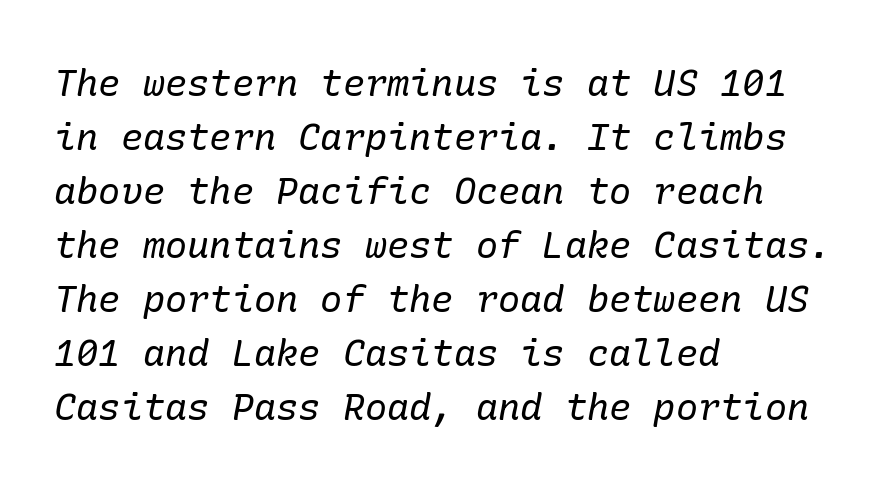
The image shows 37 px regular-weight type, italic (leaning right); set left-aligned, normal line spacing (1.46x), normal letter spacing, not underlined; low stroke contrast and a medium x-height.
